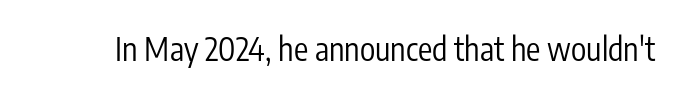
The image shows 32 px regular-weight, condensed sans-serif type, upright; set normal letter spacing, not underlined; low stroke contrast and a medium x-height.
